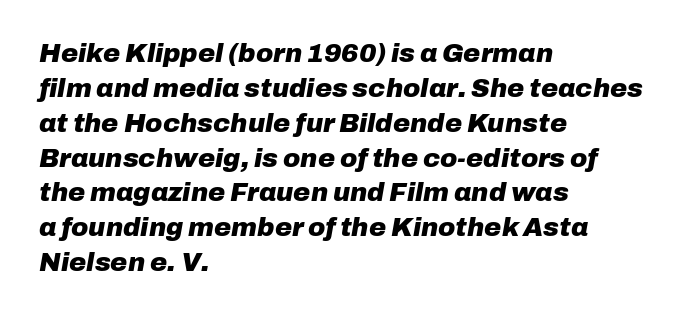
Q: Is the text bold? A: Yes.
Q: Is the text italic (slanted)? A: Yes, it leans right by about 10 degrees.
Q: Is the text underlined? A: No.
Q: How is the paragraph aligned? A: Left-aligned.
Q: Is the spacing between letters normal or unusually wide? A: Normal.
Q: Is the spacing between lines tight, normal or loose? A: Normal.
